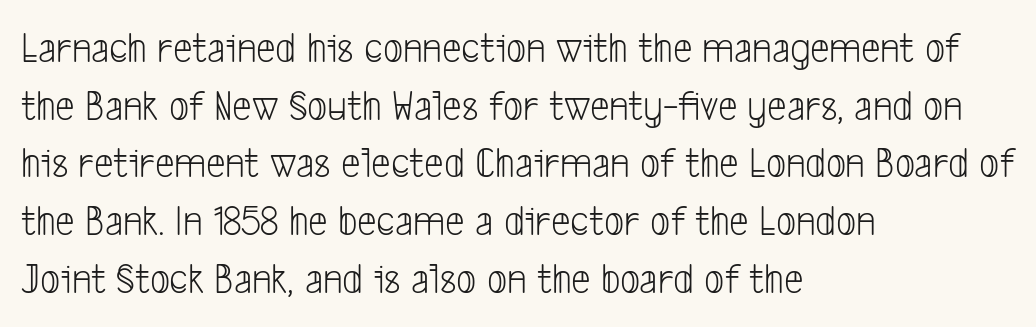
The image shows 44 px light, condensed sans-serif type; set left-aligned, normal line spacing (1.31x), normal letter spacing, not underlined; low stroke contrast and a medium x-height.
